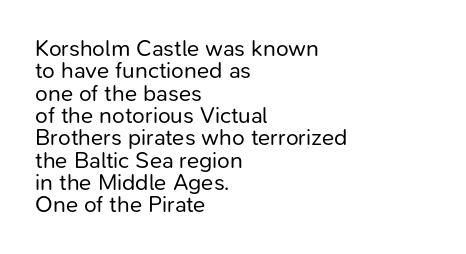
The image shows 23 px text type, upright; set left-aligned, tight line spacing (0.97x), normal letter spacing, not underlined.
